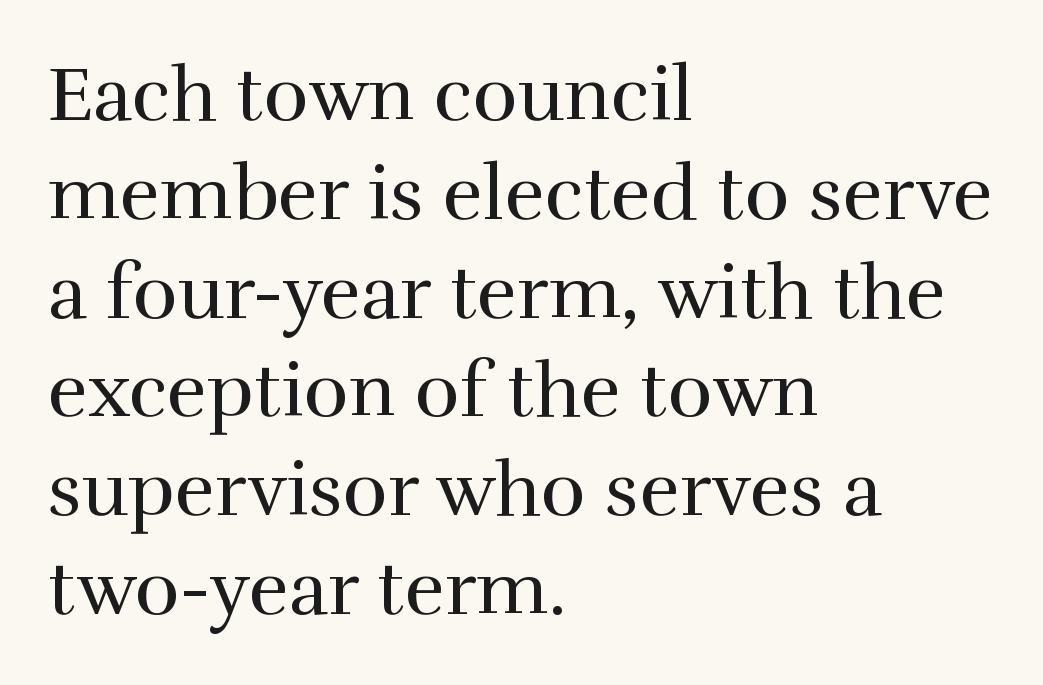
{"serif": "yes", "italic": "no", "bold": "no", "weight": "regular", "width": "normal", "x_height": "medium", "monospaced": "no", "underline": "no", "align": "left", "line_spacing": "normal", "line_spacing_ratio": 1.3, "letter_spacing": "normal", "letter_spacing_em": 0.0, "glyph_px": 76}
